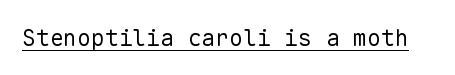
The image shows 23 px text type, upright; set normal letter spacing, underlined.
